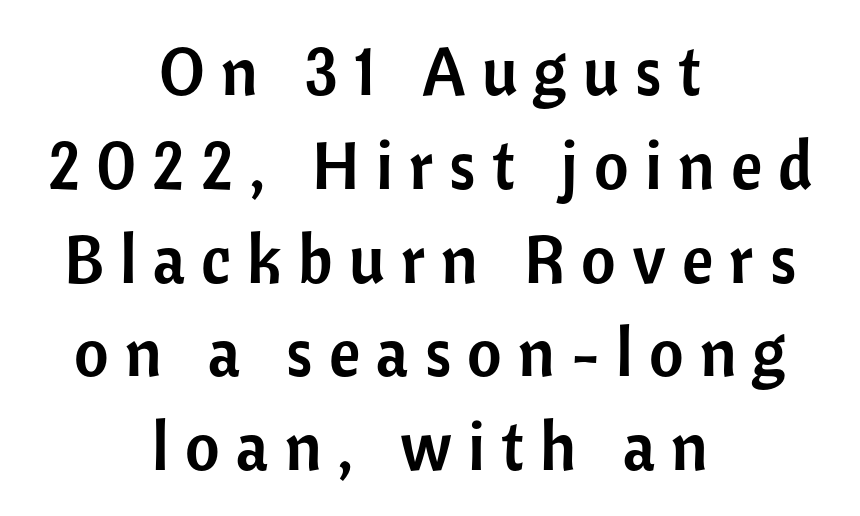
The image shows 67 px sans-serif type, upright; set centered, normal line spacing (1.4x), unusually wide letter spacing (+0.24 em), not underlined; low stroke contrast and a medium x-height.
